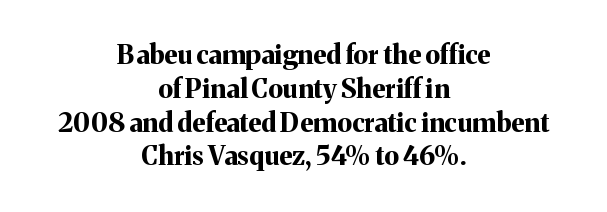
The image shows 26 px bold type, upright; set centered, normal line spacing (1.3x), normal letter spacing, not underlined.
